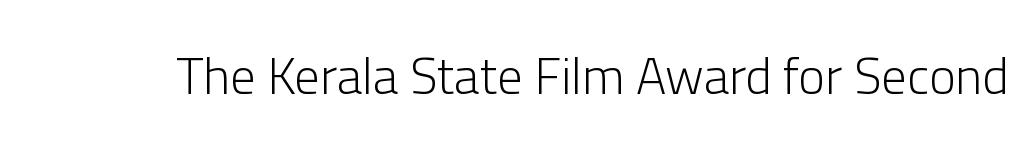
Underline: absent. Nothing heavy about these letters — not bold at all. The letters sit at their default tracking, neither squeezed nor spread. Looks like regular typesetting: each glyph gets only the width it needs. The lettering holds an erect, upright posture throughout.
